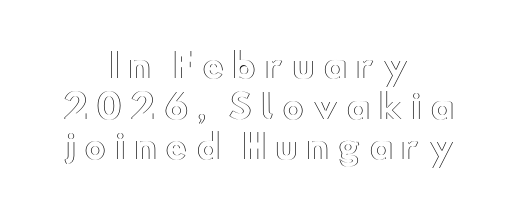
Q: Is the text italic (slanted)? A: No, it is upright.
Q: Is the text underlined? A: No.
Q: How is the paragraph aligned? A: Centered.
Q: Is the spacing between letters normal or unusually wide? A: Unusually wide.
Q: Width (condensed, normal, or wide)? A: Wide.
Q: x-height? A: Small.
Q: Monospaced? A: No.
